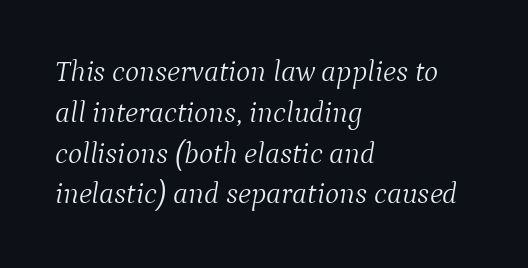
The image shows 30 px light serif type, italic (leaning right); set left-aligned, normal line spacing (1.36x), normal letter spacing, not underlined; medium stroke contrast and a medium x-height.
